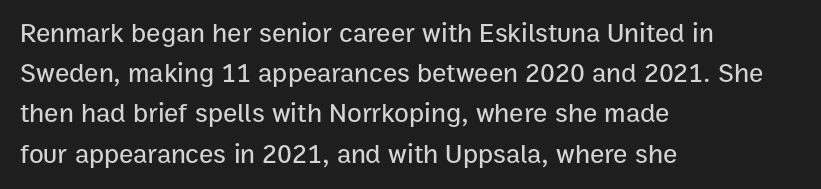
{"italic": "no", "underline": "no", "align": "left", "line_spacing": "normal", "line_spacing_ratio": 1.49, "letter_spacing": "normal", "letter_spacing_em": 0.0, "glyph_px": 27}
